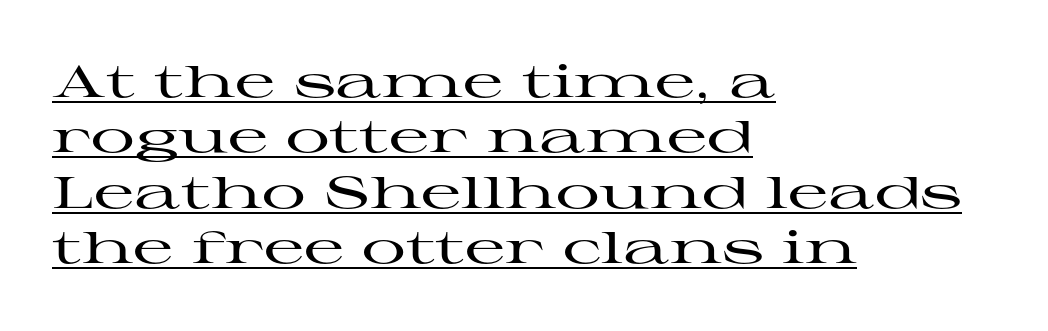
Q: Is the text italic (slanted)? A: No, it is upright.
Q: Is the typeface a serif or a sans-serif typeface? A: Serif.
Q: Is the text underlined? A: Yes.
Q: How is the paragraph aligned? A: Left-aligned.
Q: Is the spacing between letters normal or unusually wide? A: Normal.
Q: Is the spacing between lines tight, normal or loose? A: Normal.
Q: Width (condensed, normal, or wide)? A: Wide.
Q: Stroke contrast? A: High.
Q: x-height? A: Medium.
Q: Monospaced? A: No.
